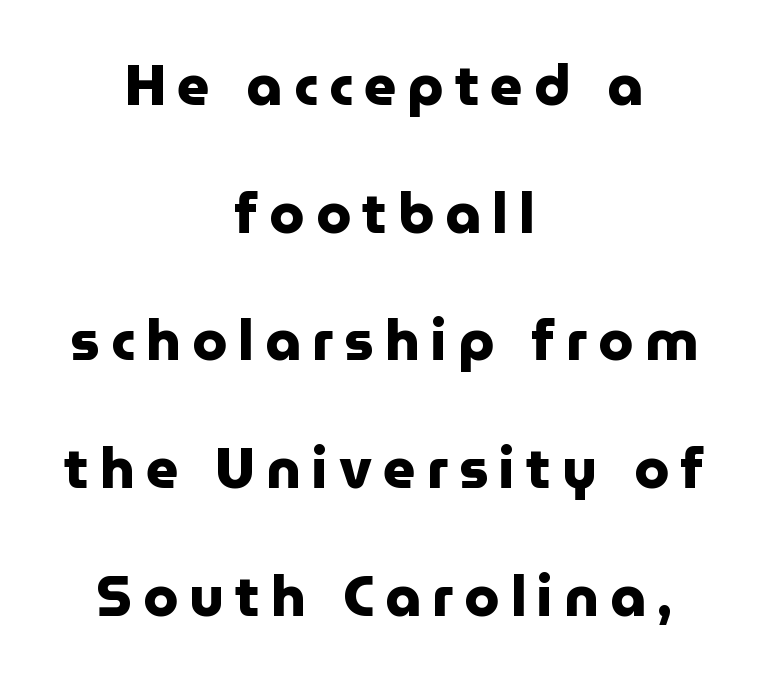
These lines have a slow, spaced-out rhythm from letter to letter. These lines are centered, leaving both edges ragged. A typesetter would mark this as roman, not italic. A great deal of white space separates one row of letters from the next.
